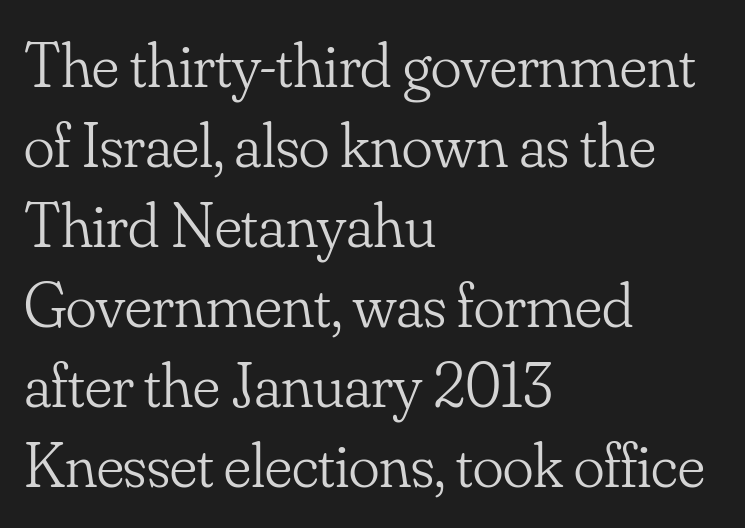
Plain, unruled lines of type. Is there any slant? The stems are plumb. The letterforms sit shoulder to shoulder at normal distance. Caption: face not bold, strokes unweighted. The rendering anchors every line to the left-hand side. Honestly, the row spacing looks completely unremarkable.
